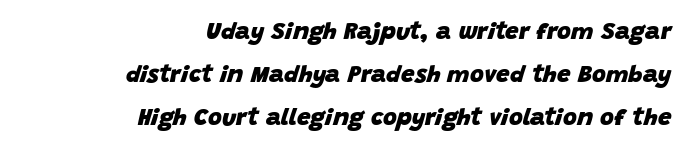
The image shows 24 px bold type, italic (leaning right); set right-aligned, line spacing 1.8x, normal letter spacing, not underlined.
